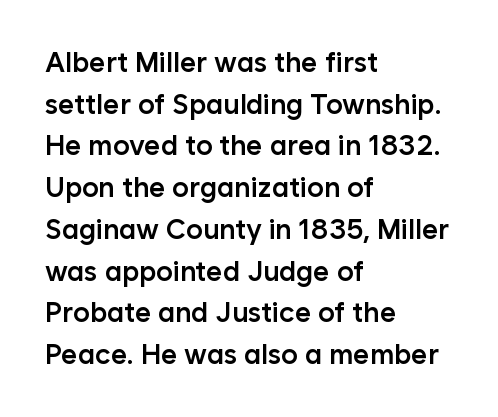
Is the type bold? Partly — it's a semibold, heavier than regular but not fully bold. Glance below the letters and you will spot only blank space. These lines keep a tight, regular rhythm from letter to letter. Do the characters align in a grid? No, the font is proportional. Observe the absence of serifs on each vertical stroke in this sample.
